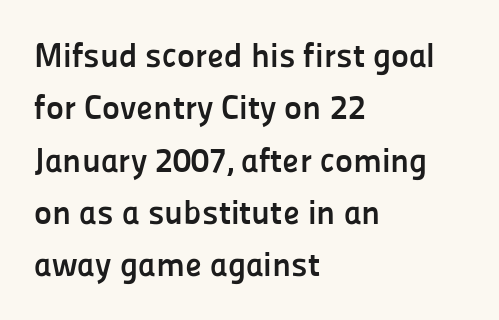
Q: Is the text bold? A: Yes.
Q: Is the text italic (slanted)? A: No, it is upright.
Q: Is the typeface a serif or a sans-serif typeface? A: Sans-serif.
Q: Is the text underlined? A: No.
Q: How is the paragraph aligned? A: Left-aligned.
Q: Is the spacing between letters normal or unusually wide? A: Normal.
Q: Is the spacing between lines tight, normal or loose? A: Normal.
Q: Width (condensed, normal, or wide)? A: Normal.
Q: Stroke contrast? A: Low.
Q: x-height? A: Medium.
Q: Monospaced? A: No.
